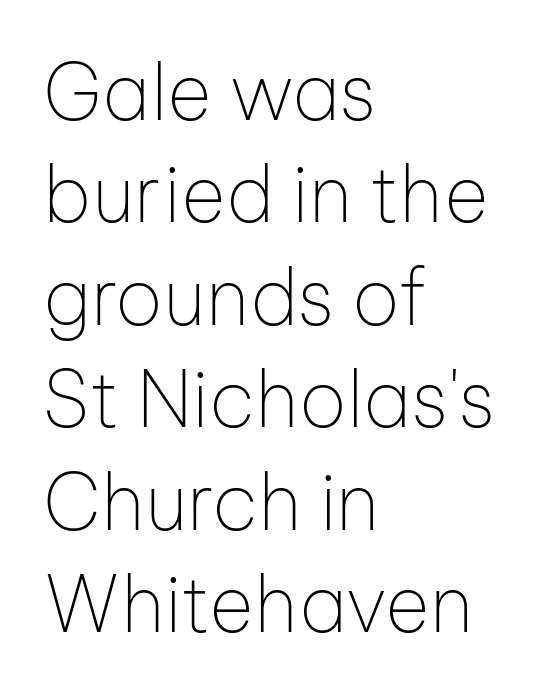
The image shows 77 px thin sans-serif type, upright; set left-aligned, normal line spacing (1.33x), normal letter spacing, not underlined; low stroke contrast and a medium x-height.
